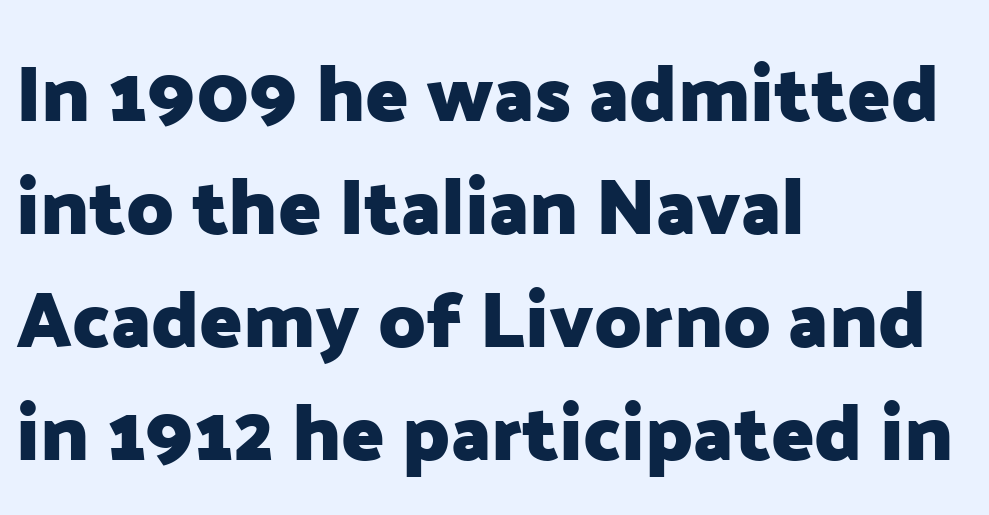
The image shows 79 px heavy sans-serif type, upright; set left-aligned, normal line spacing (1.43x), normal letter spacing, not underlined; low stroke contrast and a medium x-height.
